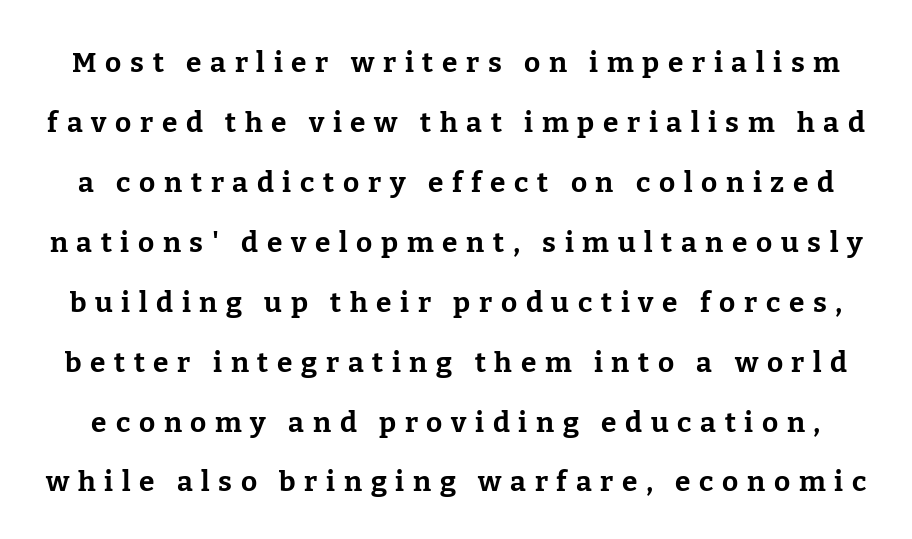
Q: Is the text bold? A: Yes.
Q: Is the text italic (slanted)? A: No, it is upright.
Q: Is the typeface a serif or a sans-serif typeface? A: Serif.
Q: Is the text underlined? A: No.
Q: Is the spacing between letters normal or unusually wide? A: Unusually wide.
Q: Is the spacing between lines tight, normal or loose? A: Loose.
Q: Width (condensed, normal, or wide)? A: Normal.
Q: Stroke contrast? A: Low.
Q: x-height? A: Medium.
Q: Monospaced? A: No.
